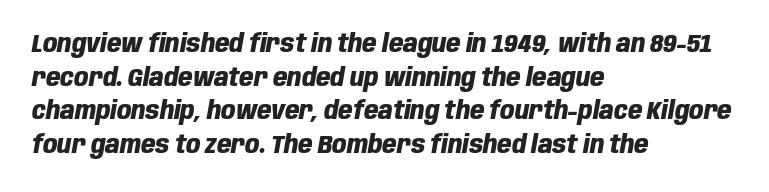
The image shows 25 px bold type, italic (leaning right); set left-aligned, normal line spacing (1.35x), normal letter spacing, not underlined.
